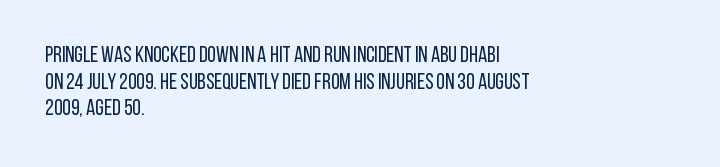
The image shows 22 px text type, upright; set left-aligned, line spacing 1.21x, normal letter spacing, not underlined.
